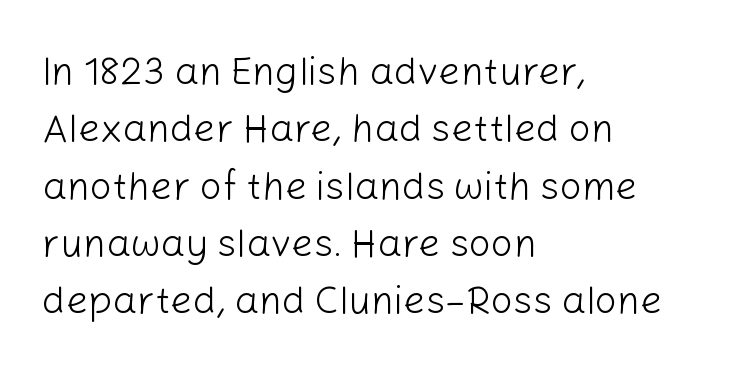
{"serif": "no", "italic": "no", "bold": "no", "weight": "light", "width": "normal", "stroke_contrast": "low", "x_height": "medium", "monospaced": "no", "underline": "no", "align": "left", "line_spacing": "normal", "line_spacing_ratio": 1.47, "letter_spacing": "normal", "letter_spacing_em": 0.0, "glyph_px": 39}
